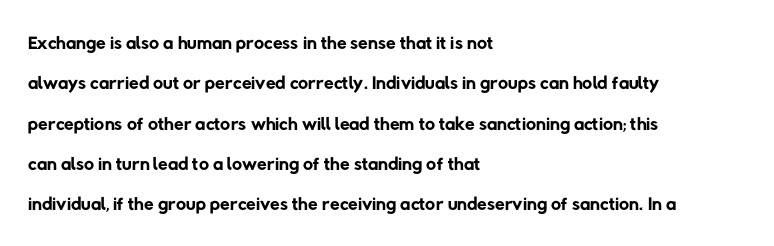
Q: Is the text bold? A: No.
Q: Is the typeface a serif or a sans-serif typeface? A: Sans-serif.
Q: Is the text underlined? A: No.
Q: How is the paragraph aligned? A: Left-aligned.
Q: Is the spacing between letters normal or unusually wide? A: Normal.
Q: Is the spacing between lines tight, normal or loose? A: Normal.
Q: Width (condensed, normal, or wide)? A: Normal.
Q: Stroke contrast? A: Low.
Q: x-height? A: Medium.
Q: Monospaced? A: No.
